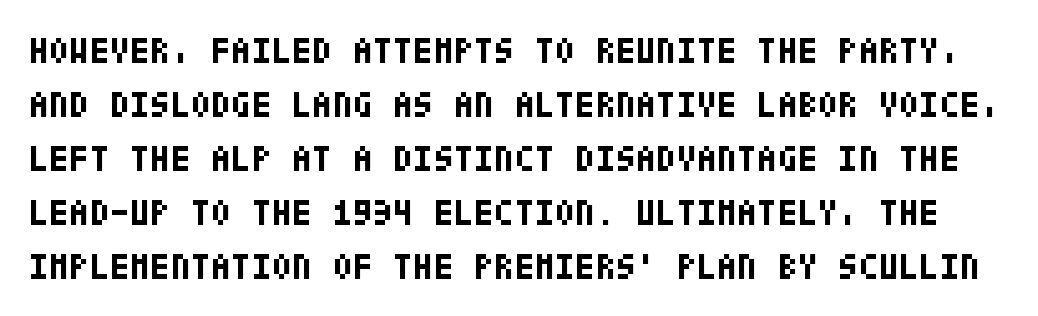
{"serif": "no", "italic": "no", "bold": "yes", "weight": "bold", "width": "condensed", "stroke_contrast": "low", "x_height": "large", "underline": "no", "line_spacing": "normal", "line_spacing_ratio": 1.46, "letter_spacing": "normal", "letter_spacing_em": 0.0, "glyph_px": 37}
